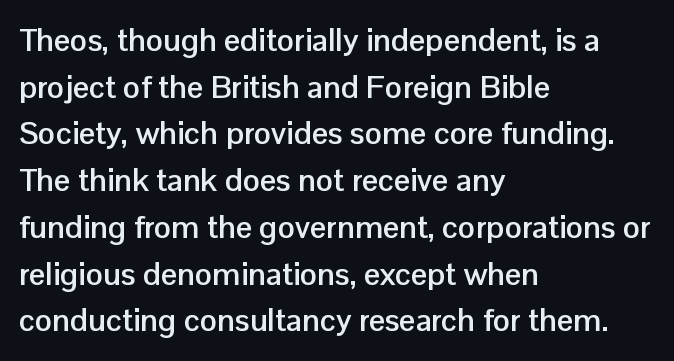
Q: Is the text bold? A: Yes.
Q: Is the text italic (slanted)? A: No, it is upright.
Q: Is the typeface a serif or a sans-serif typeface? A: Sans-serif.
Q: Is the text underlined? A: No.
Q: How is the paragraph aligned? A: Left-aligned.
Q: Is the spacing between letters normal or unusually wide? A: Normal.
Q: Is the spacing between lines tight, normal or loose? A: Normal.
Q: Width (condensed, normal, or wide)? A: Normal.
Q: Stroke contrast? A: Low.
Q: x-height? A: Medium.
Q: Monospaced? A: No.
